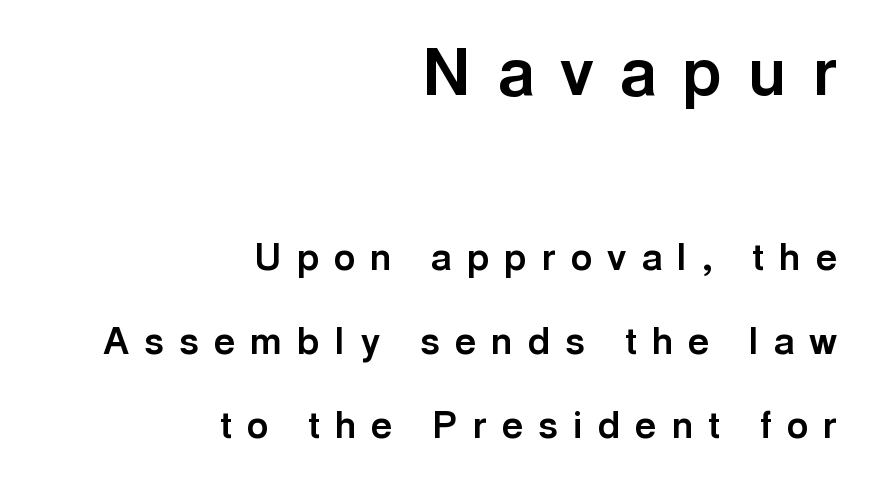
The image shows 65 px bold sans-serif type, upright; set right-aligned, loose line spacing (2.27x), unusually wide letter spacing (+0.41 em), not underlined; the first (top) block is 1.76x larger; a medium x-height.
